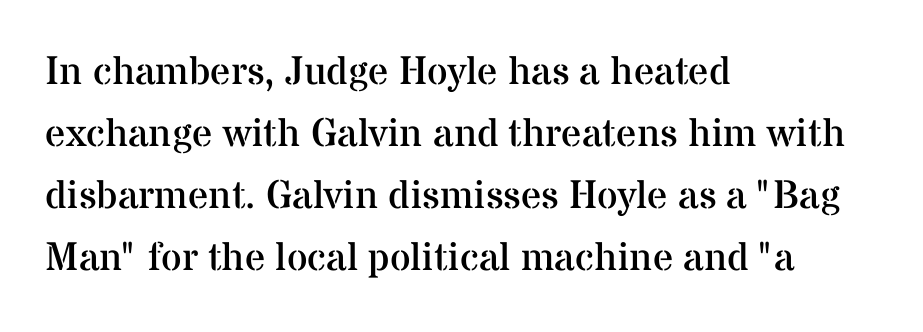
The image shows 40 px regular-weight serif type, upright; set left-aligned, normal line spacing (1.55x), normal letter spacing, not underlined; medium stroke contrast and a medium x-height.
